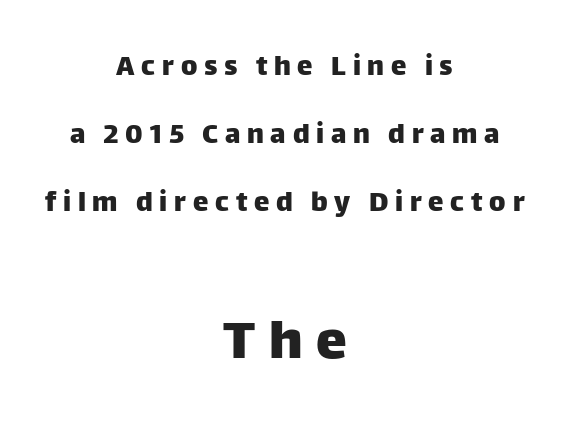
The gaps between neighbouring characters are conspicuously large. Block two is the big one; block one sits smaller above it. The words here are not underlined. This is the regular roman posture of the typeface. Nothing sits at the stroke ends, so this counts as sans-serif. Line spacing here is loose.
